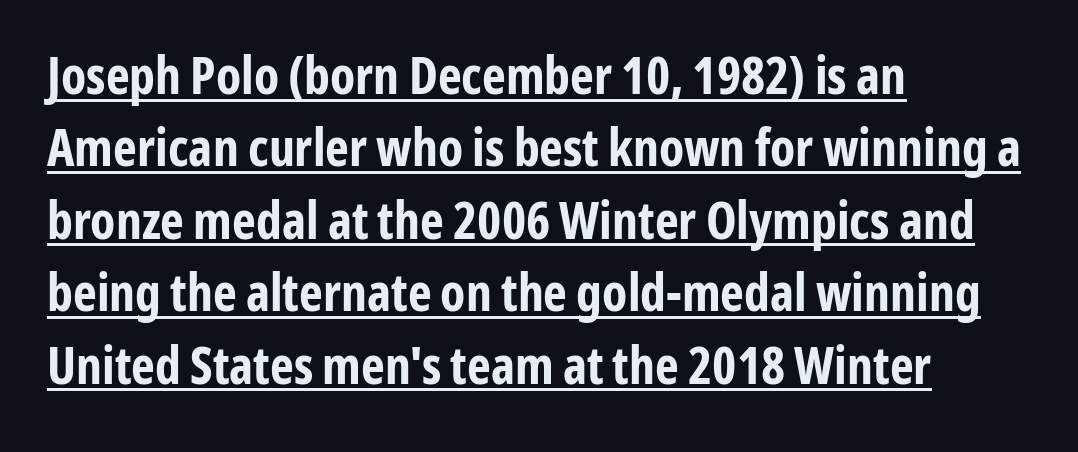
{"serif": "no", "italic": "no", "bold": "yes", "weight": "bold", "width": "condensed", "stroke_contrast": "low", "x_height": "medium", "monospaced": "no", "underline": "yes", "align": "left", "line_spacing": "normal", "line_spacing_ratio": 1.42, "letter_spacing": "normal", "letter_spacing_em": 0.0, "glyph_px": 51}
